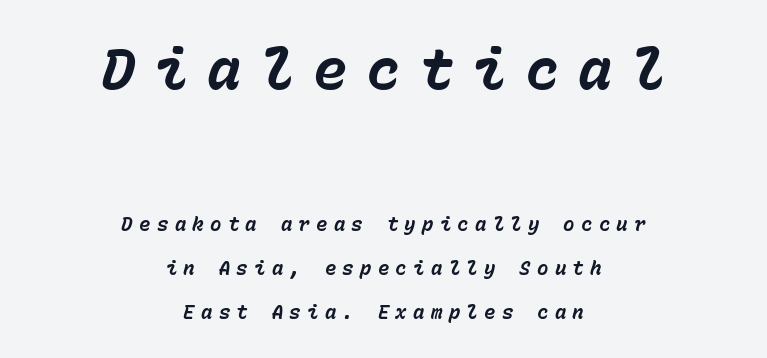
The image shows 57 px bold type, italic (leaning right), monospaced; set centered, loose line spacing (2.32x), unusually wide letter spacing (+0.33 em), not underlined; the first (top) block is 3.0x larger; low stroke contrast and a medium x-height.
